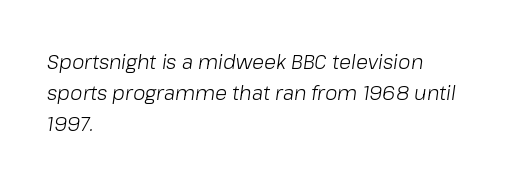
The image shows 20 px text type, italic (leaning right); set left-aligned, normal line spacing (1.56x), normal letter spacing, not underlined.
